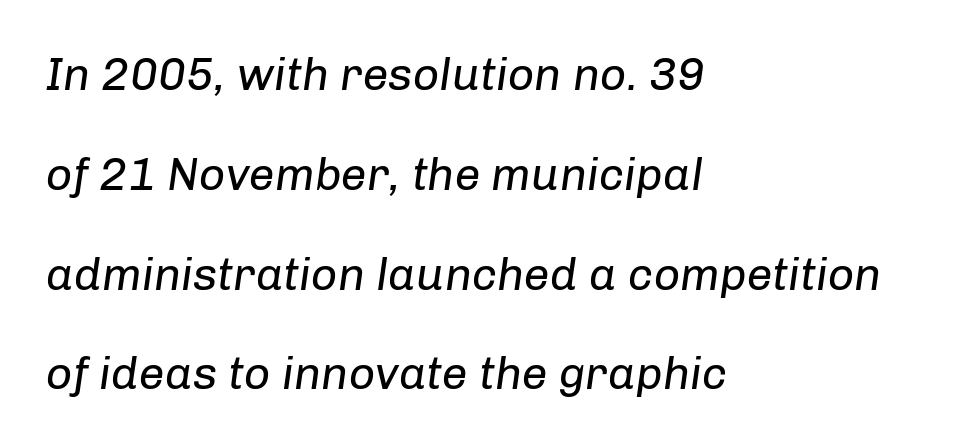
Q: Is the text bold? A: No.
Q: Is the text italic (slanted)? A: Yes, it leans right by about 8 degrees.
Q: Is the text underlined? A: No.
Q: How is the paragraph aligned? A: Left-aligned.
Q: Is the spacing between letters normal or unusually wide? A: Normal.
Q: Is the spacing between lines tight, normal or loose? A: Loose.
Q: Width (condensed, normal, or wide)? A: Normal.
Q: Stroke contrast? A: Low.
Q: x-height? A: Medium.
Q: Monospaced? A: No.
